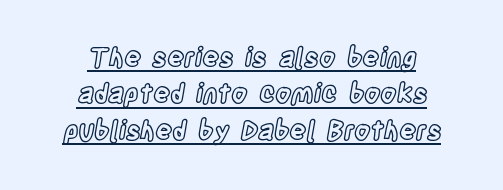
What's the leading like? Ordinary, nothing unusual. Typeset on center — no edge is straight. A rule runs beneath these lines of type. The horizontal fit of the characters is conventional and even.
